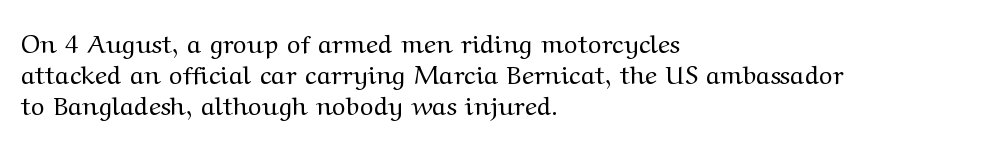
Q: Is the text bold? A: No.
Q: Is the text italic (slanted)? A: No, it is upright.
Q: Is the text underlined? A: No.
Q: How is the paragraph aligned? A: Left-aligned.
Q: Is the spacing between letters normal or unusually wide? A: Normal.
